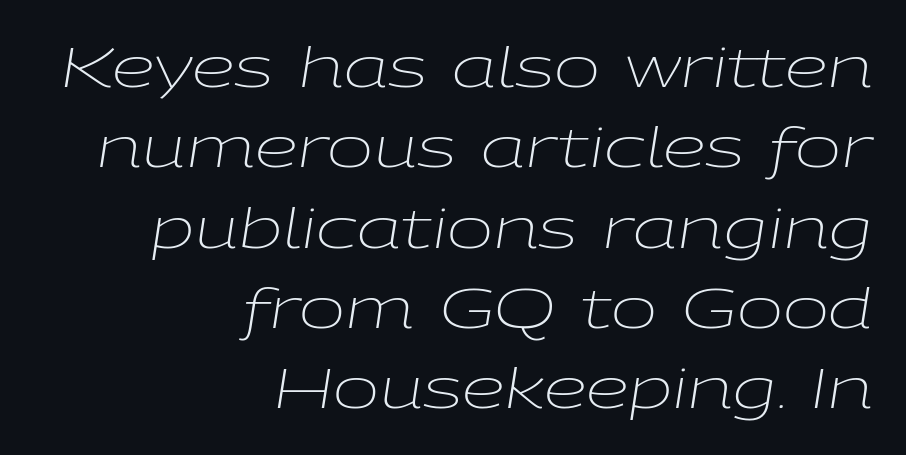
The image shows 55 px light, wide type, italic (leaning right); set right-aligned, normal line spacing (1.46x), normal letter spacing, not underlined; low stroke contrast and a medium x-height.
